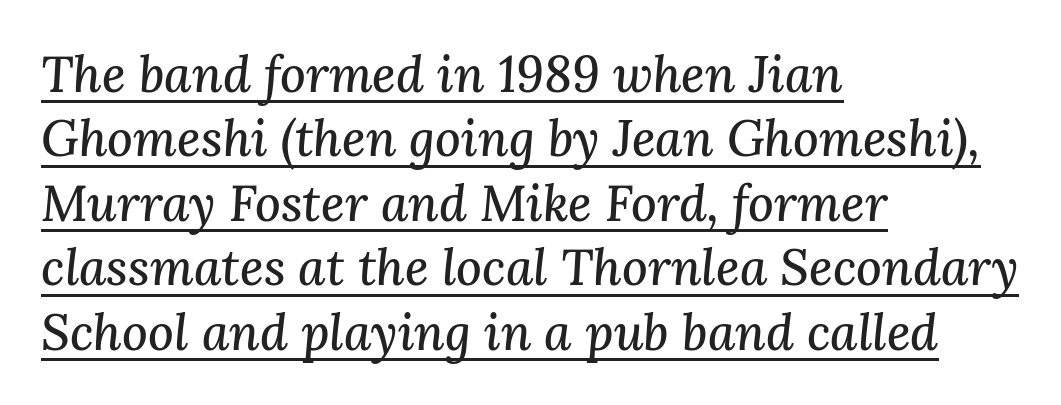
{"serif": "yes", "italic": "yes", "lean": "right", "slant_degrees": 3, "width": "normal", "stroke_contrast": "medium", "x_height": "medium", "monospaced": "no", "underline": "yes", "align": "left", "line_spacing": "normal", "line_spacing_ratio": 1.29, "letter_spacing": "normal", "letter_spacing_em": 0.0, "glyph_px": 50}
